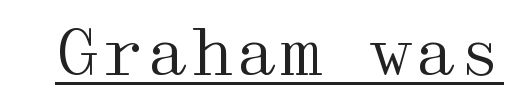
Q: Is the text bold? A: No.
Q: Is the text italic (slanted)? A: No, it is upright.
Q: Is the typeface a serif or a sans-serif typeface? A: Serif.
Q: Is the text underlined? A: Yes.
Q: Is the spacing between letters normal or unusually wide? A: Normal.
Q: Width (condensed, normal, or wide)? A: Wide.
Q: Stroke contrast? A: Medium.
Q: x-height? A: Medium.
